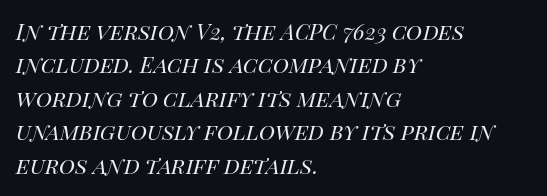
Q: Is the text bold? A: No.
Q: Is the text italic (slanted)? A: Yes, it leans right by about 14 degrees.
Q: Is the text underlined? A: No.
Q: How is the paragraph aligned? A: Left-aligned.
Q: Is the spacing between letters normal or unusually wide? A: Normal.
Q: Is the spacing between lines tight, normal or loose? A: Normal.
